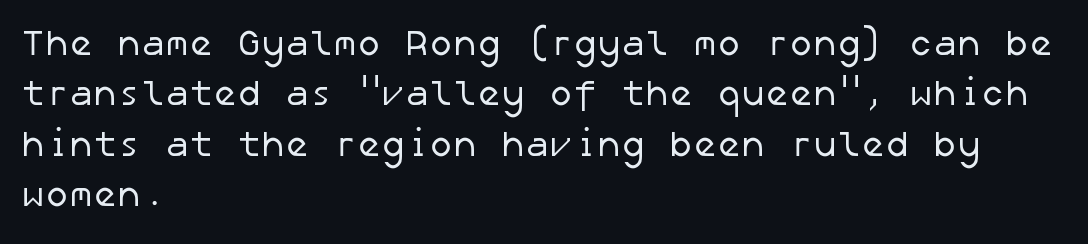
Q: Is the text bold? A: No.
Q: Is the typeface a serif or a sans-serif typeface? A: Sans-serif.
Q: Is the text underlined? A: No.
Q: How is the paragraph aligned? A: Left-aligned.
Q: Is the spacing between letters normal or unusually wide? A: Normal.
Q: Is the spacing between lines tight, normal or loose? A: Normal.
Q: Width (condensed, normal, or wide)? A: Normal.
Q: Stroke contrast? A: Low.
Q: x-height? A: Medium.
